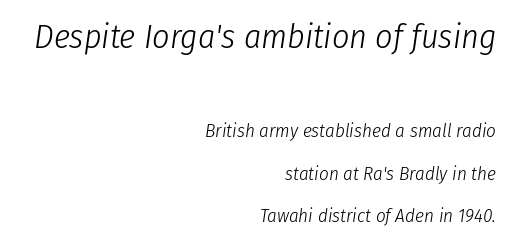
The image shows 34 px light, condensed type, italic (leaning right); set right-aligned, loose line spacing (2.24x), normal letter spacing, not underlined; the first (top) block is 1.79x larger; low stroke contrast and a medium x-height.
